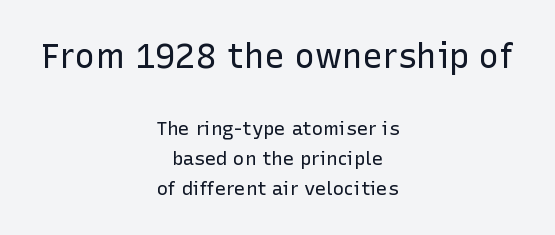
{"serif": "no", "italic": "no", "bold": "no", "weight": "regular", "width": "normal", "stroke_contrast": "low", "x_height": "medium", "monospaced": "no", "underline": "no", "align": "center", "line_spacing": "normal", "line_spacing_ratio": 1.58, "letter_spacing": "normal", "letter_spacing_em": 0.0, "larger_block": "first", "size_ratio": 1.79, "glyph_px": 34}
